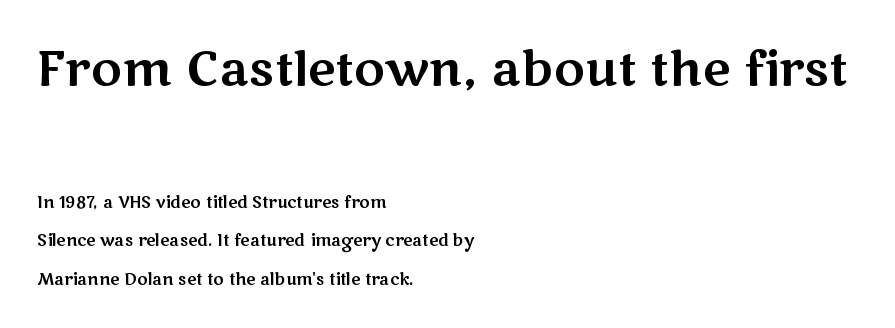
Bigger letters appear in the top chunk; the bottom chunk is reduced. Note the varied advance widths — an 'i' is clearly narrower than an 'm'. Spacing between characters is what you'd get straight out of the box. No italicization has been applied; the sample stays upright. Serif or sans? Sans — the stroke terminals are bare.
